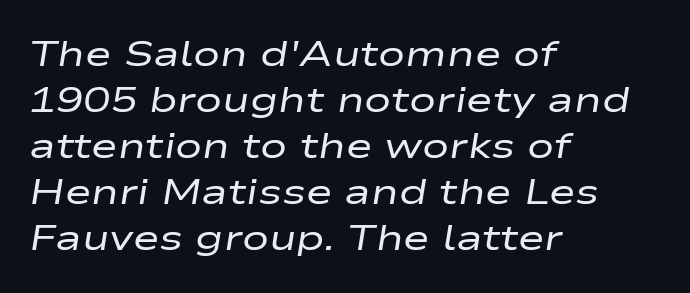
Typeset ragged right — the left edge is the straight one. Glance below the letters and you will spot only blank space. How are the letters spaced? Ordinarily, with no added tracking. Every character sits at an angle, as italics do.
